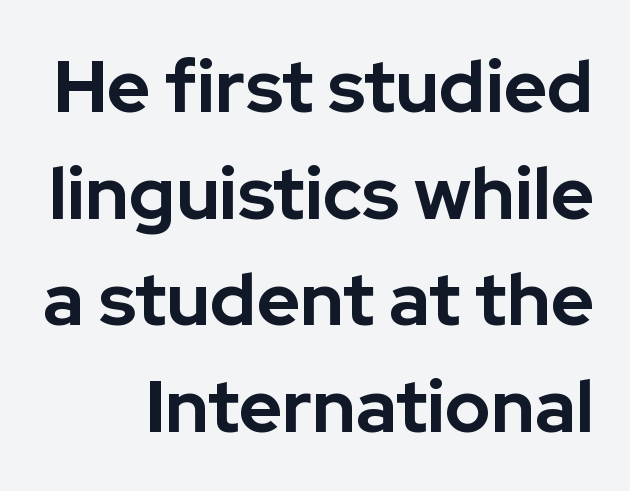
{"serif": "no", "italic": "no", "bold": "yes", "weight": "bold", "width": "normal", "stroke_contrast": "low", "x_height": "medium", "monospaced": "no", "underline": "no", "line_spacing": "normal", "line_spacing_ratio": 1.44, "letter_spacing": "normal", "letter_spacing_em": 0.0, "glyph_px": 74}
